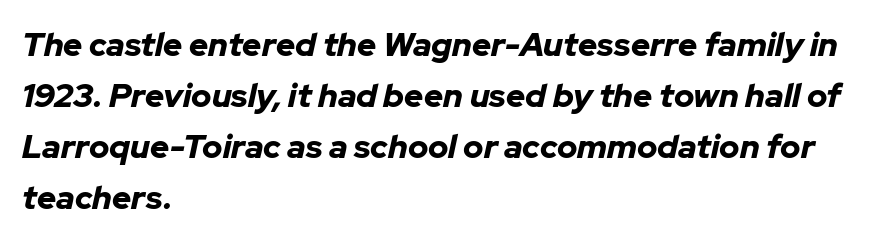
Q: Is the text bold? A: Yes.
Q: Is the text italic (slanted)? A: Yes, it leans right by about 12 degrees.
Q: Is the text underlined? A: No.
Q: How is the paragraph aligned? A: Left-aligned.
Q: Is the spacing between letters normal or unusually wide? A: Normal.
Q: Is the spacing between lines tight, normal or loose? A: Normal.
Q: Width (condensed, normal, or wide)? A: Normal.
Q: Stroke contrast? A: Low.
Q: x-height? A: Medium.
Q: Monospaced? A: No.
